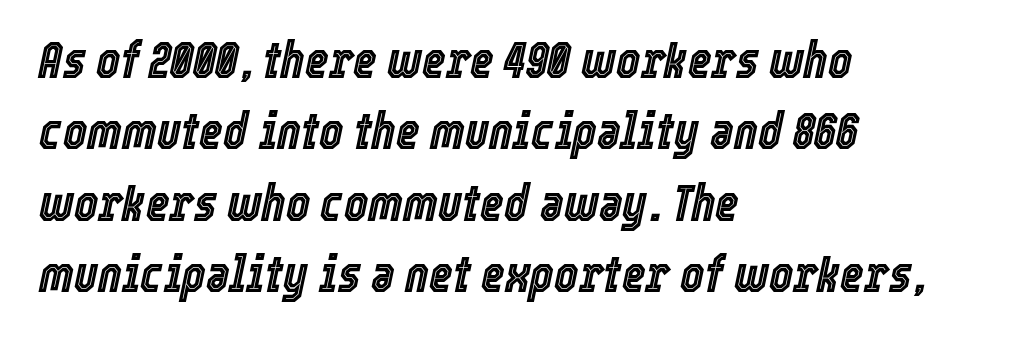
Honestly, there is no underline to notice here at all. This rendering uses left alignment, leaving the right contour irregular. This sample has the flowing, uneven cadence of proportional lettering. Short note: letters normally spaced. This sample keeps an unexceptional amount of space between lines.
